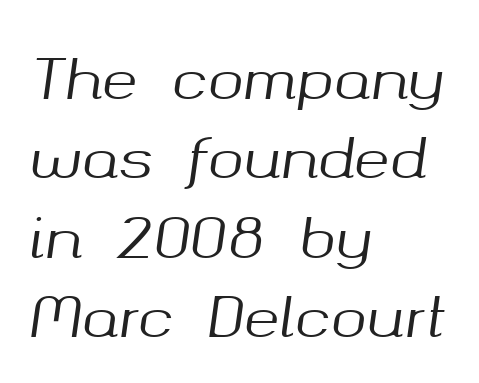
Nobody drew a line under any word here. Line starts are locked; line ends wander. Italic: yes, the glyphs are oblique. This sample has the flowing, uneven cadence of proportional lettering. If you measured baseline to baseline, you'd find a middling distance.
